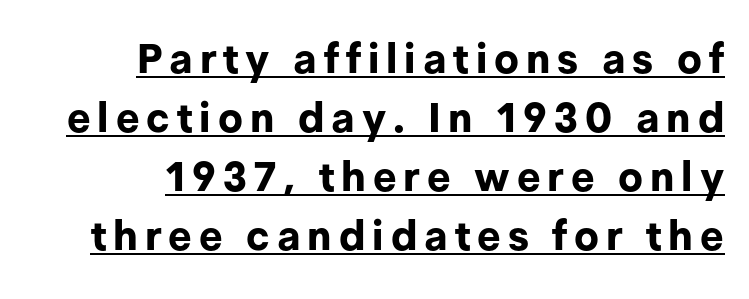
Q: Is the text bold? A: Yes.
Q: Is the text italic (slanted)? A: No, it is upright.
Q: Is the typeface a serif or a sans-serif typeface? A: Sans-serif.
Q: Is the text underlined? A: Yes.
Q: How is the paragraph aligned? A: Right-aligned.
Q: Is the spacing between lines tight, normal or loose? A: Normal.
Q: Width (condensed, normal, or wide)? A: Normal.
Q: Stroke contrast? A: Low.
Q: x-height? A: Medium.
Q: Monospaced? A: No.
